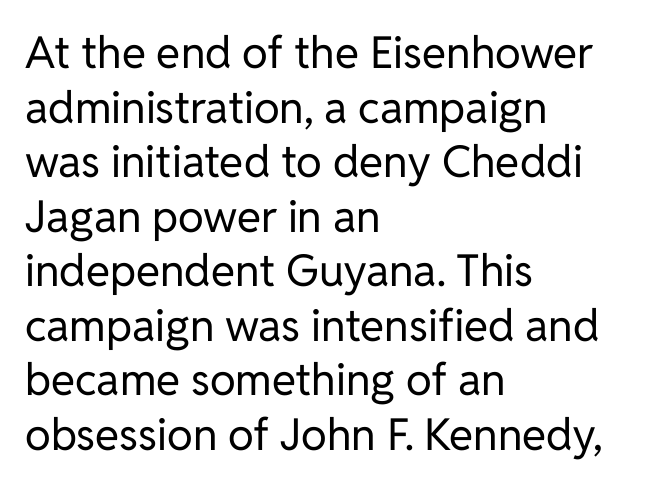
{"serif": "no", "italic": "no", "bold": "no", "weight": "regular", "width": "normal", "stroke_contrast": "low", "x_height": "medium", "monospaced": "no", "underline": "no", "align": "left", "line_spacing_ratio": 1.24, "letter_spacing": "normal", "letter_spacing_em": 0.0, "glyph_px": 44}
